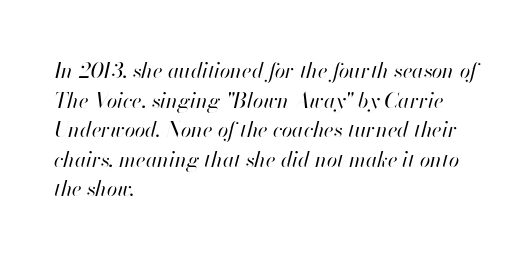
Q: Is the text bold? A: No.
Q: Is the text italic (slanted)? A: Yes, it leans right by about 13 degrees.
Q: Is the text underlined? A: No.
Q: How is the paragraph aligned? A: Left-aligned.
Q: Is the spacing between letters normal or unusually wide? A: Normal.
Q: Is the spacing between lines tight, normal or loose? A: Normal.
